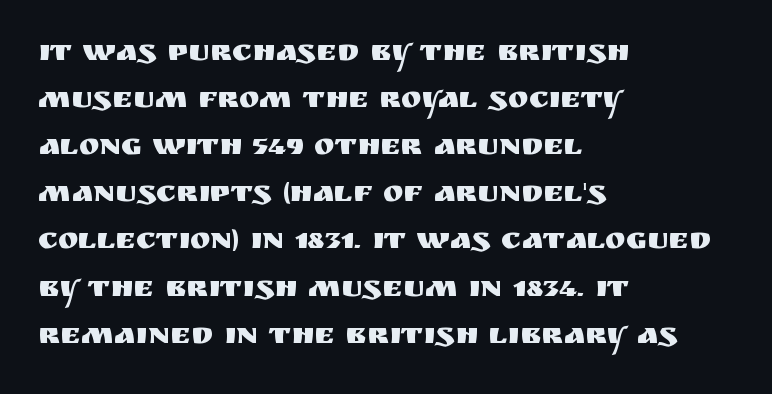
Q: Is the text italic (slanted)? A: No, it is upright.
Q: Is the typeface a serif or a sans-serif typeface? A: Sans-serif.
Q: Is the text underlined? A: No.
Q: How is the paragraph aligned? A: Left-aligned.
Q: Is the spacing between letters normal or unusually wide? A: Normal.
Q: Is the spacing between lines tight, normal or loose? A: Normal.
Q: Width (condensed, normal, or wide)? A: Normal.
Q: Stroke contrast? A: Medium.
Q: x-height? A: Large.
Q: Monospaced? A: No.
